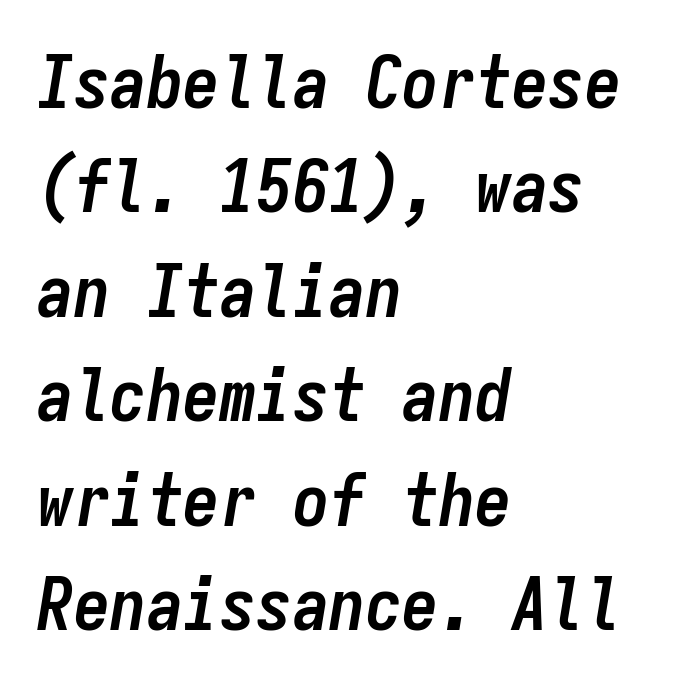
The image shows 73 px semibold, condensed type, italic (leaning right), monospaced; set left-aligned, normal line spacing (1.43x), normal letter spacing, not underlined; low stroke contrast and a medium x-height.
